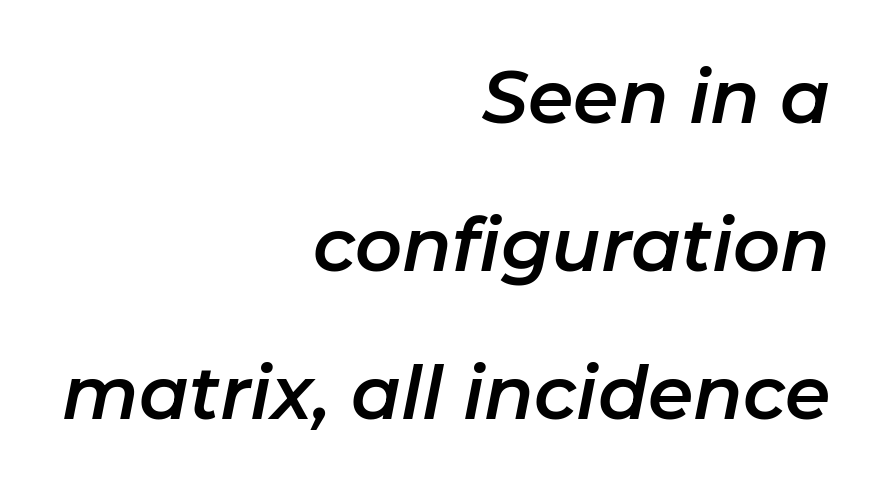
Q: Is the text italic (slanted)? A: Yes, it leans right by about 11 degrees.
Q: Is the text underlined? A: No.
Q: How is the paragraph aligned? A: Right-aligned.
Q: Is the spacing between letters normal or unusually wide? A: Normal.
Q: Is the spacing between lines tight, normal or loose? A: Loose.
Q: Width (condensed, normal, or wide)? A: Normal.
Q: Stroke contrast? A: Low.
Q: x-height? A: Medium.
Q: Monospaced? A: No.
